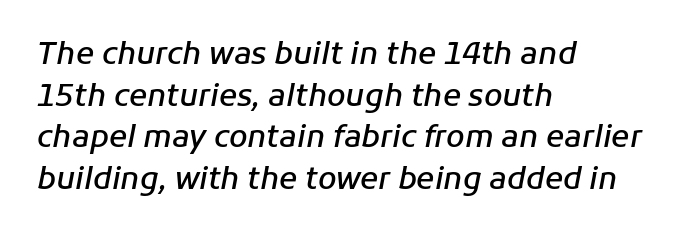
Q: Is the text bold? A: Semi-bold.
Q: Is the text italic (slanted)? A: Yes, it leans right by about 11 degrees.
Q: Is the text underlined? A: No.
Q: How is the paragraph aligned? A: Left-aligned.
Q: Is the spacing between letters normal or unusually wide? A: Normal.
Q: Is the spacing between lines tight, normal or loose? A: Normal.
Q: Width (condensed, normal, or wide)? A: Normal.
Q: Stroke contrast? A: Low.
Q: x-height? A: Medium.
Q: Monospaced? A: No.
